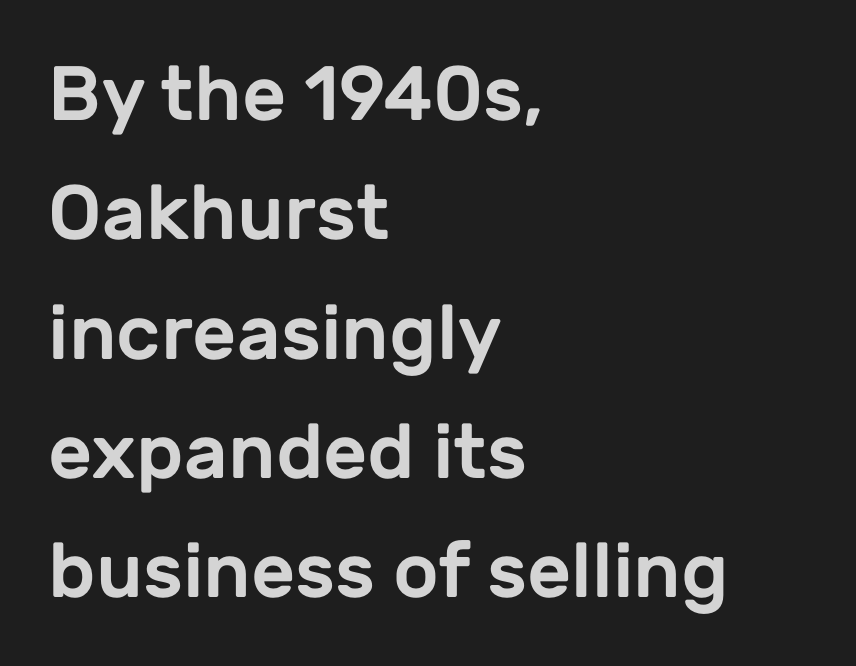
{"serif": "no", "italic": "no", "width": "normal", "stroke_contrast": "low", "x_height": "medium", "monospaced": "no", "underline": "no", "align": "left", "line_spacing": "normal", "line_spacing_ratio": 1.55, "letter_spacing": "normal", "letter_spacing_em": 0.0, "glyph_px": 77}
